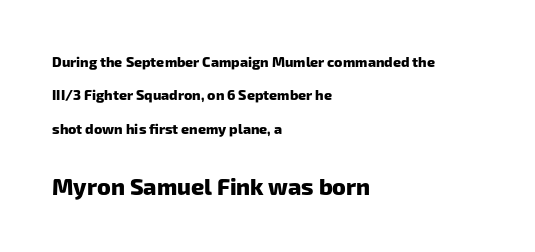
{"bold": "yes", "underline": "no", "align": "left", "line_spacing": "loose", "line_spacing_ratio": 2.39, "letter_spacing": "normal", "letter_spacing_em": 0.0, "larger_block": "second", "size_ratio": 1.64, "glyph_px": 23}
